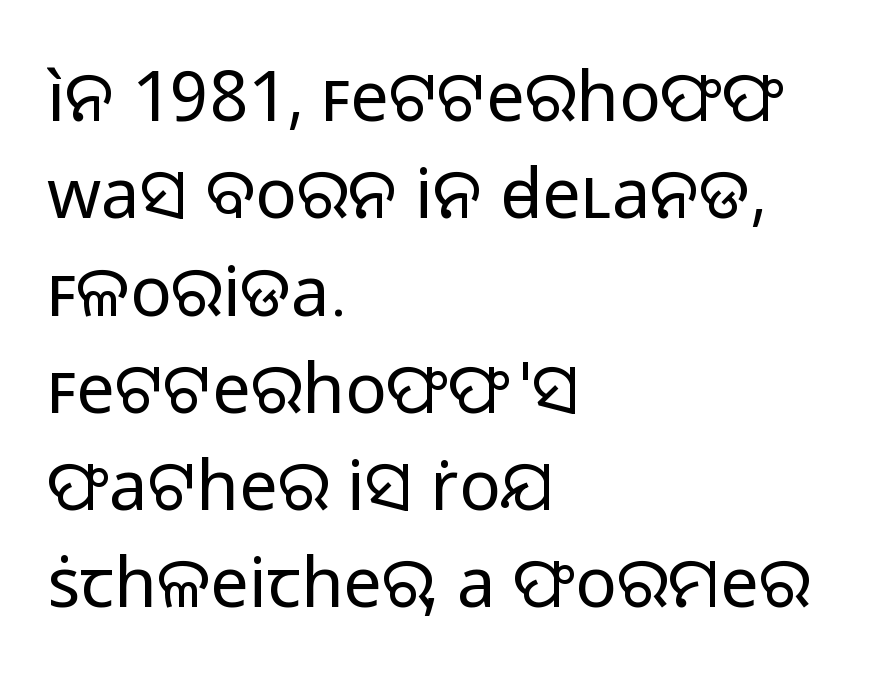
The image shows 69 px regular-weight sans-serif type, upright; set left-aligned, normal line spacing (1.41x), normal letter spacing, not underlined; low stroke contrast and a medium x-height.
